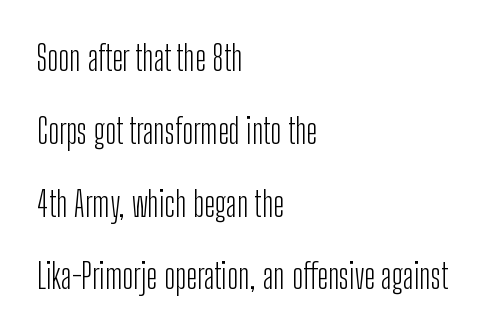
The image shows 34 px light, condensed sans-serif type, upright; set left-aligned, loose line spacing (2.14x), normal letter spacing, not underlined; low stroke contrast and a medium x-height.
